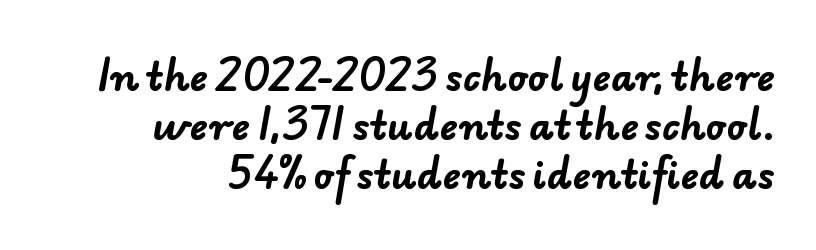
Q: Is the text bold? A: Yes.
Q: Is the typeface a serif or a sans-serif typeface? A: Sans-serif.
Q: Is the text underlined? A: No.
Q: How is the paragraph aligned? A: Right-aligned.
Q: Is the spacing between letters normal or unusually wide? A: Normal.
Q: Is the spacing between lines tight, normal or loose? A: Normal.
Q: Width (condensed, normal, or wide)? A: Normal.
Q: Stroke contrast? A: Low.
Q: x-height? A: Small.
Q: Monospaced? A: No.
